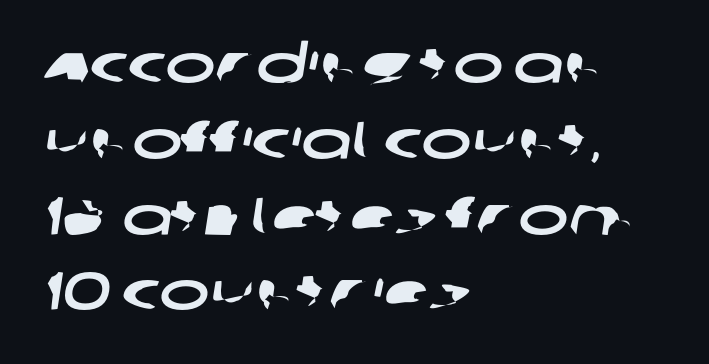
Q: Is the typeface a serif or a sans-serif typeface? A: Sans-serif.
Q: Is the text underlined? A: No.
Q: How is the paragraph aligned? A: Left-aligned.
Q: Is the spacing between letters normal or unusually wide? A: Normal.
Q: Is the spacing between lines tight, normal or loose? A: Normal.
Q: Width (condensed, normal, or wide)? A: Wide.
Q: Stroke contrast? A: Low.
Q: x-height? A: Large.
Q: Monospaced? A: No.
